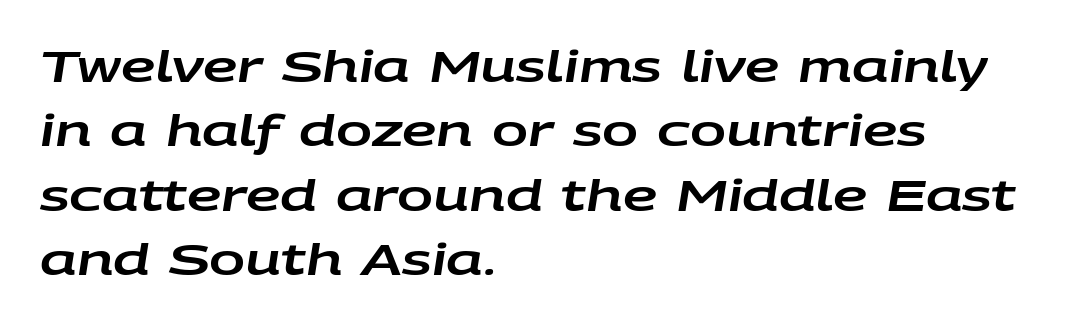
Looks like regular typesetting: each glyph gets only the width it needs. The block of text has a typical density, with ordinary space between rows. Glance below the letters and you will spot only blank space. Reading down the block, your eye returns to a fixed left position each line. Here the glyphs are tracked normally, forming tight word shapes.
